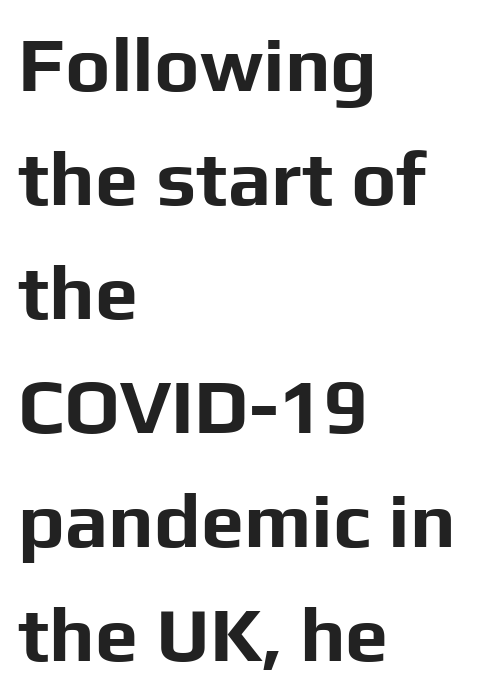
Q: Is the text bold? A: Yes.
Q: Is the text italic (slanted)? A: No, it is upright.
Q: Is the typeface a serif or a sans-serif typeface? A: Sans-serif.
Q: Is the text underlined? A: No.
Q: How is the paragraph aligned? A: Left-aligned.
Q: Is the spacing between letters normal or unusually wide? A: Normal.
Q: Is the spacing between lines tight, normal or loose? A: Normal.
Q: Width (condensed, normal, or wide)? A: Normal.
Q: Stroke contrast? A: Low.
Q: x-height? A: Medium.
Q: Monospaced? A: No.
